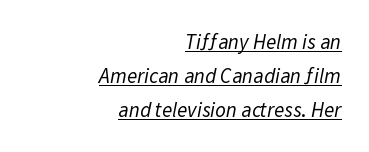
Q: Is the text bold? A: No.
Q: Is the text underlined? A: Yes.
Q: How is the paragraph aligned? A: Right-aligned.
Q: Is the spacing between letters normal or unusually wide? A: Normal.
Q: Is the spacing between lines tight, normal or loose? A: Normal.
